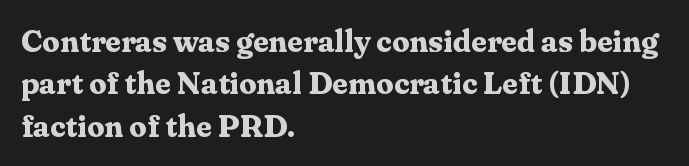
{"serif": "yes", "italic": "no", "bold": "yes", "weight": "bold", "width": "normal", "stroke_contrast": "medium", "x_height": "medium", "monospaced": "no", "underline": "no", "align": "left", "line_spacing": "normal", "line_spacing_ratio": 1.37, "letter_spacing": "normal", "letter_spacing_em": 0.0, "glyph_px": 31}
